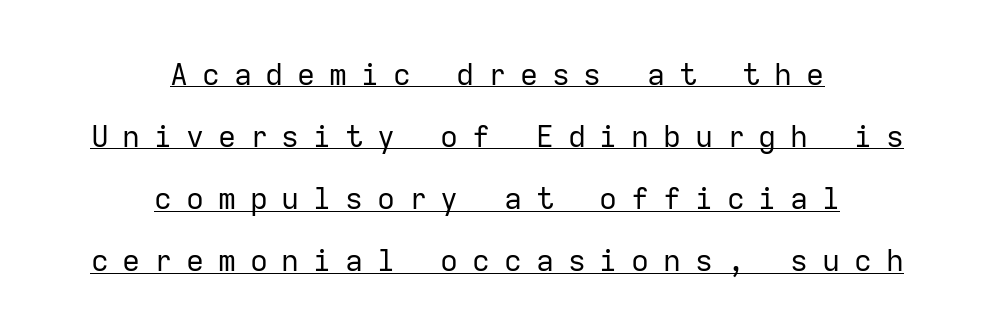
Q: Is the text bold? A: No.
Q: Is the text italic (slanted)? A: No, it is upright.
Q: Is the typeface a serif or a sans-serif typeface? A: Sans-serif.
Q: Is the text underlined? A: Yes.
Q: How is the paragraph aligned? A: Centered.
Q: Is the spacing between letters normal or unusually wide? A: Unusually wide.
Q: Is the spacing between lines tight, normal or loose? A: Loose.
Q: Width (condensed, normal, or wide)? A: Normal.
Q: Stroke contrast? A: Low.
Q: x-height? A: Medium.
Q: Monospaced? A: Yes.
